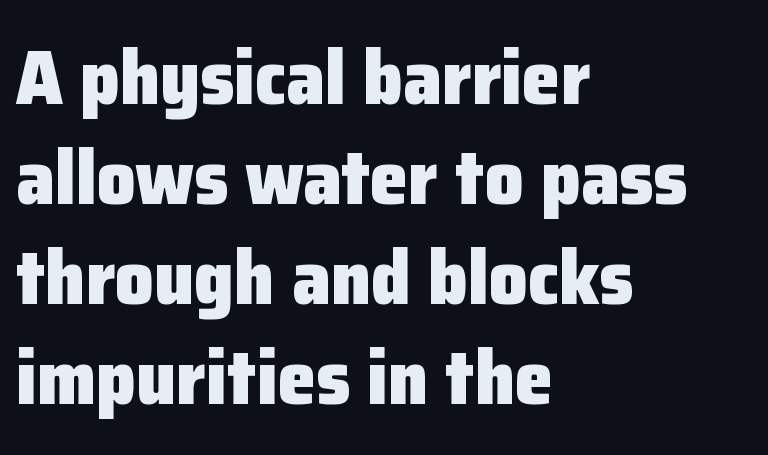
Observe the ordinary spacing: letters are neighbours, not strangers. A typesetter would call this leading conventional body-copy spacing. This rendering uses left alignment, leaving the right contour irregular. The strokes are fattened all the way to bold. Honestly, there is no underline to notice here at all. Classification — sans serif.
